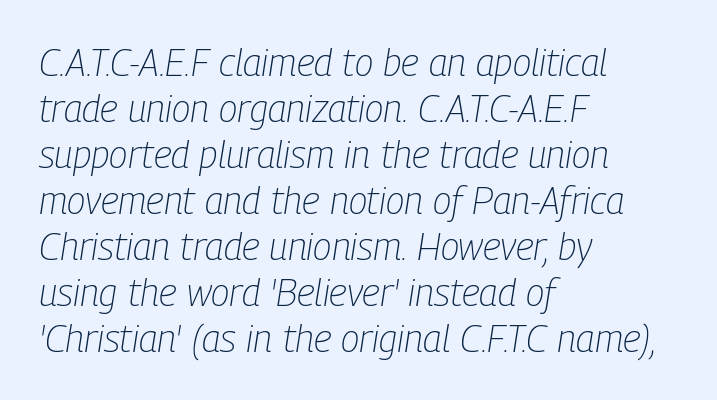
{"italic": "yes", "lean": "right", "slant_degrees": 9, "bold": "no", "weight": "light", "width": "condensed", "stroke_contrast": "low", "x_height": "medium", "monospaced": "no", "underline": "no", "align": "left", "line_spacing_ratio": 1.21, "letter_spacing": "normal", "letter_spacing_em": 0.0, "glyph_px": 38}
